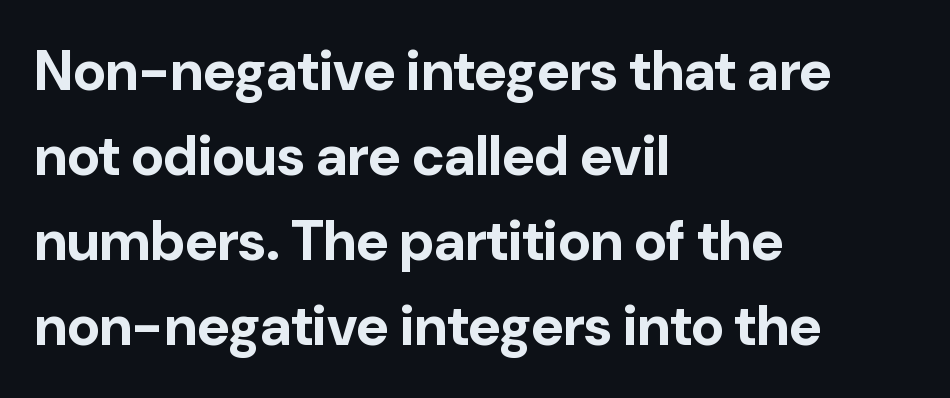
{"serif": "no", "italic": "no", "bold": "yes", "weight": "bold", "width": "normal", "stroke_contrast": "low", "x_height": "medium", "monospaced": "no", "underline": "no", "align": "left", "line_spacing": "normal", "line_spacing_ratio": 1.52, "letter_spacing": "normal", "letter_spacing_em": 0.0, "glyph_px": 56}
